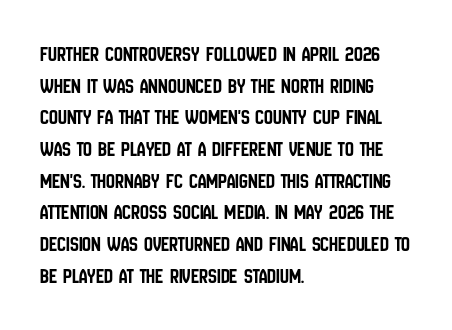
Q: Is the text italic (slanted)? A: No, it is upright.
Q: Is the text underlined? A: No.
Q: How is the paragraph aligned? A: Left-aligned.
Q: Is the spacing between letters normal or unusually wide? A: Normal.
Q: Is the spacing between lines tight, normal or loose? A: Normal.
